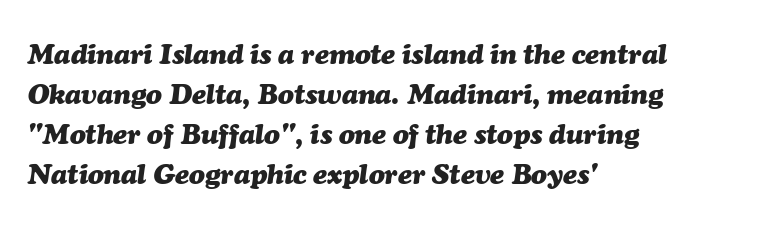
The image shows 29 px heavy type, italic (leaning right); set left-aligned, normal line spacing (1.38x), normal letter spacing, not underlined; medium stroke contrast and a medium x-height.
